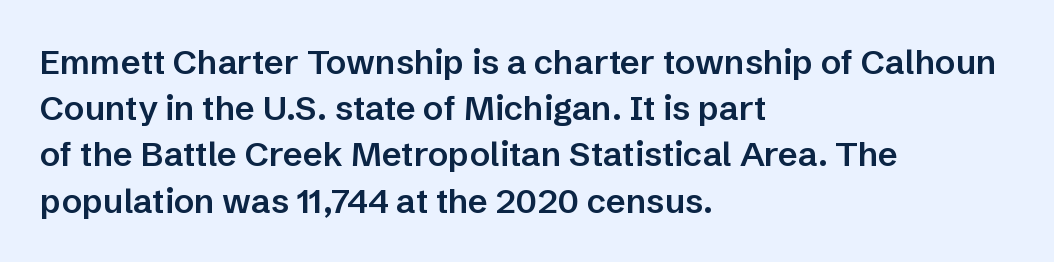
Proportional: the letters do not fall into vertical columns. Is the block centered? No — it sits flush against the left margin. This sample uses an upright cut, with every glyph sitting square on the baseline. This block has exactly the height ordinary leading produces. The baseline area is clear.
